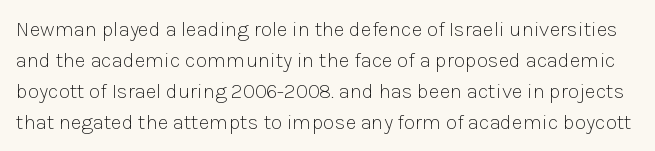
{"italic": "no", "bold": "no", "underline": "no", "line_spacing": "normal", "line_spacing_ratio": 1.47, "letter_spacing": "normal", "letter_spacing_em": 0.0, "glyph_px": 21}
